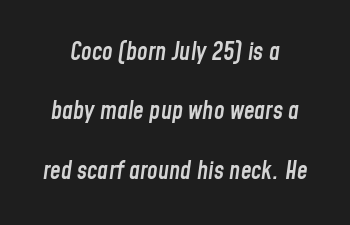
The image shows 24 px text type, italic (leaning right); set centered, loose line spacing (2.47x), normal letter spacing, not underlined.
